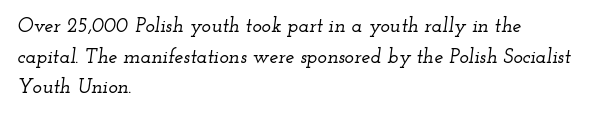
Q: Is the text italic (slanted)? A: Yes, it leans right by about 12 degrees.
Q: Is the text underlined? A: No.
Q: How is the paragraph aligned? A: Left-aligned.
Q: Is the spacing between letters normal or unusually wide? A: Normal.
Q: Is the spacing between lines tight, normal or loose? A: Normal.
